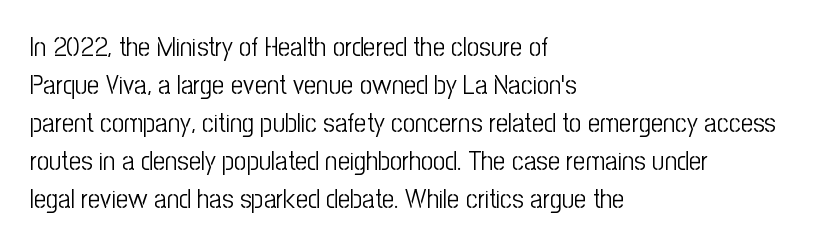
The designer left line spacing at the default. A classic flush-left, rag-right setting is used for this passage. The font sits on the lighter half of the weight spectrum, regular included. The letters stand straight up with perfectly vertical stems. No word sits above an underline.
